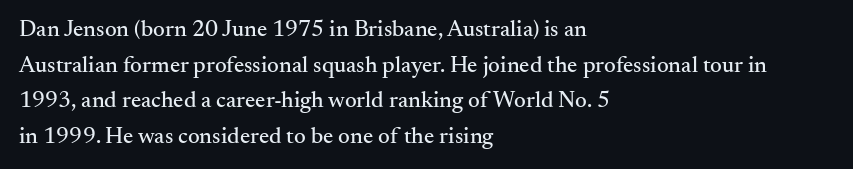
Every row of glyphs begins at an identical x-position on the left. The passage shown has conventional tracking throughout. A typesetter would mark this as roman, not italic. Letters rest on an invisible, unmarked baseline. In terms of leading, this rendering sits right in the middle.
